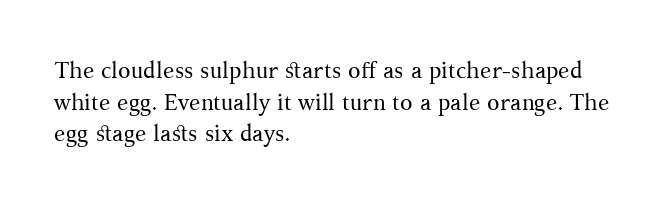
A roman cut, with each character standing at attention. Line spacing here is normal. The text block is weighted toward the left margin, trailing off unevenly rightward. Lines of text with bare space underneath. Nothing unusual about the tracking: characters are spaced as the font intends. A quiet, ordinary-to-light weight characterises the typeface.
